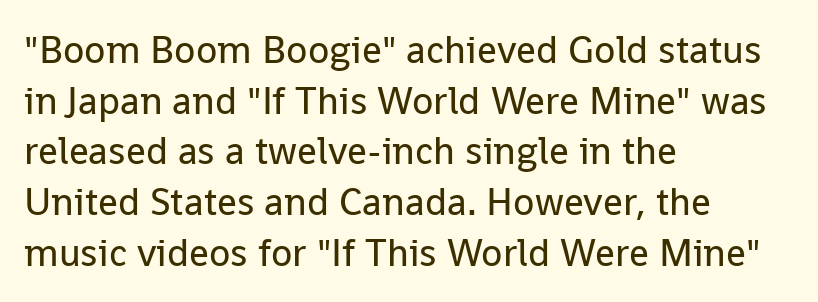
{"serif": "no", "italic": "no", "bold": "no", "weight": "regular", "width": "normal", "stroke_contrast": "low", "x_height": "medium", "monospaced": "no", "underline": "no", "align": "left", "line_spacing": "normal", "line_spacing_ratio": 1.3, "letter_spacing": "normal", "letter_spacing_em": 0.0, "glyph_px": 39}
